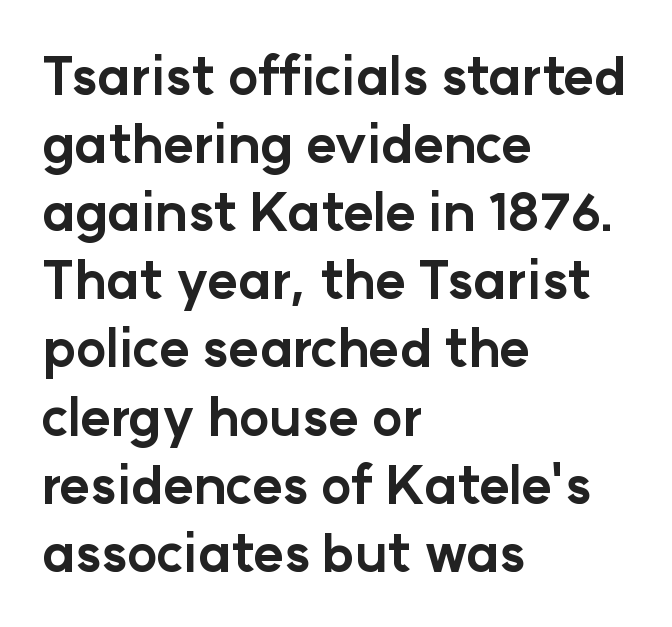
{"serif": "no", "italic": "no", "bold": "yes", "weight": "bold", "width": "normal", "stroke_contrast": "low", "x_height": "medium", "monospaced": "no", "underline": "no", "align": "left", "line_spacing": "normal", "line_spacing_ratio": 1.31, "letter_spacing": "normal", "letter_spacing_em": 0.0, "glyph_px": 52}
